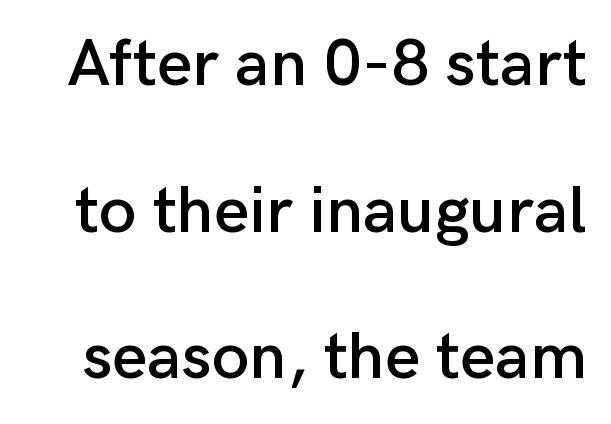
Nothing unusual about the tracking: characters are spaced as the font intends. Designer's note — italics off, roman on. The rendering uses natural spacing where letterforms have individual widths. Type without underlining.
